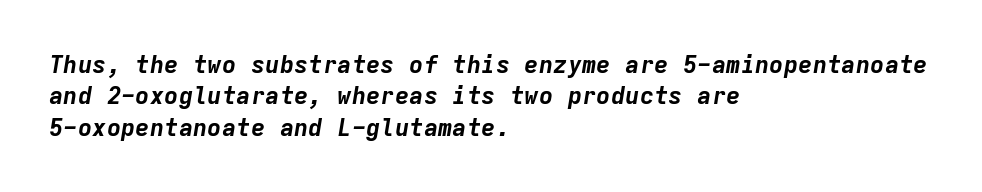
Is the type bold? Yes — the strokes are clearly thick and heavy. Every character sits at an angle, as italics do. Beneath every word, the page is bare. Honestly, the row spacing looks completely unremarkable.
